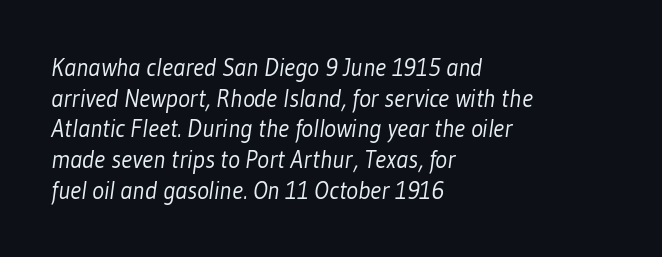
Standard letterfit; no display-style spreading of the glyphs. Visually the block forms a straight wall on the left and a jagged coastline on the right. Plain, unruled lines of type. Weight: not bold — regular or lighter.
